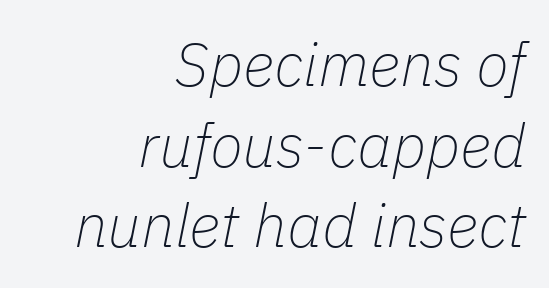
The image shows 61 px thin type, italic (leaning right); set right-aligned, normal line spacing (1.32x), normal letter spacing, not underlined; low stroke contrast and a medium x-height.
